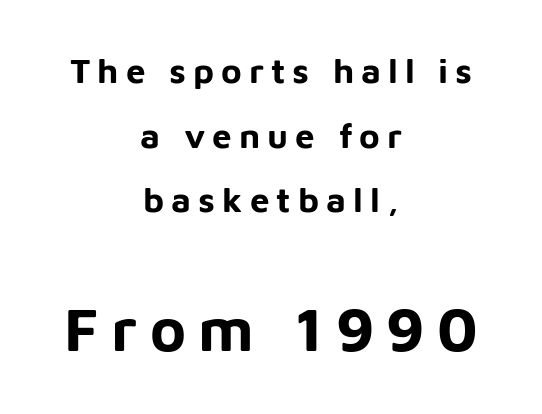
The typeface chosen for these lines omits serifs. Varying glyph widths throughout — classic text-font behaviour. Size contrast runs from small at the top to large at the bottom. Type without underlining. Look at the stroke-to-counter ratio: heavy, a bold. Does the copy run flush right? No — it is centered line by line.
